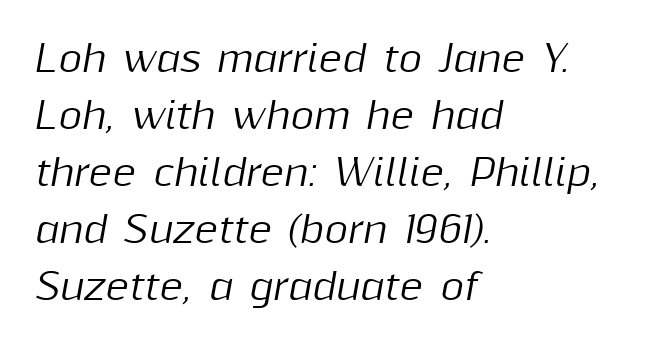
{"italic": "yes", "lean": "right", "slant_degrees": 10, "width": "normal", "stroke_contrast": "medium", "x_height": "medium", "monospaced": "no", "underline": "no", "align": "left", "line_spacing": "normal", "line_spacing_ratio": 1.58, "letter_spacing": "normal", "letter_spacing_em": 0.0, "glyph_px": 36}
